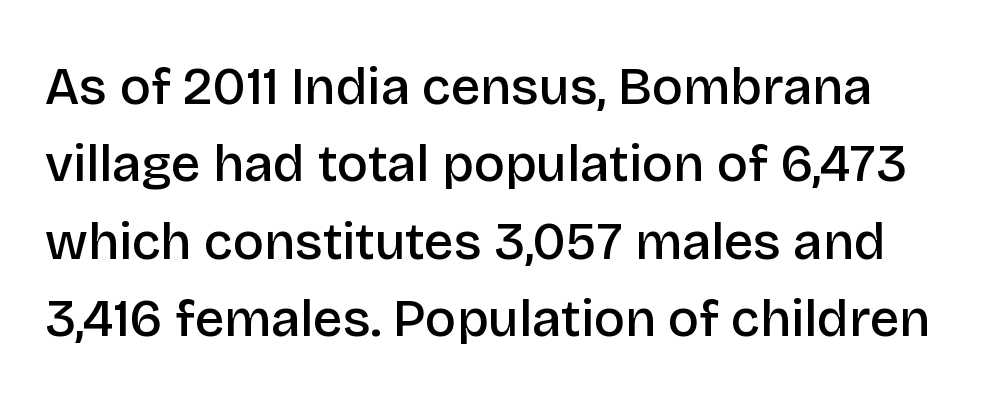
Students, note that the glyphs here touch the page at normal intervals. The passage shown is semibold, sitting just below true bold. Tall strokes in this sample are plumb rather than angled. You could not count columns in this text — the font is proportionally spaced.
